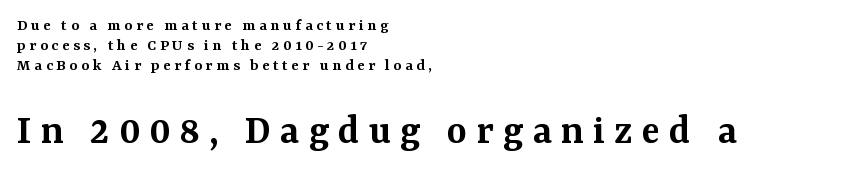
The image shows 43 px semibold serif type, upright; set left-aligned, line spacing 1.17x, unusually wide letter spacing (+0.21 em), not underlined; the second (bottom) block is 2.53x larger; medium stroke contrast and a medium x-height.
